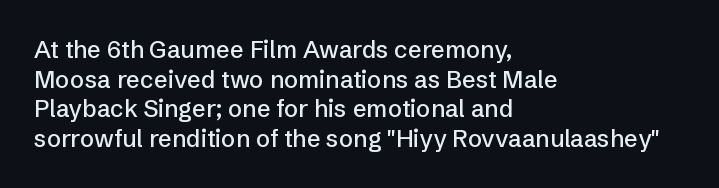
{"italic": "no", "underline": "no", "align": "left", "line_spacing_ratio": 1.23, "letter_spacing": "normal", "letter_spacing_em": 0.0, "glyph_px": 24}
